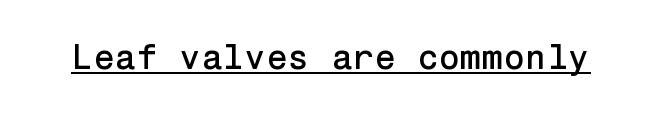
The image shows 35 px sans-serif type, upright; set normal letter spacing, underlined; low stroke contrast and a medium x-height.
